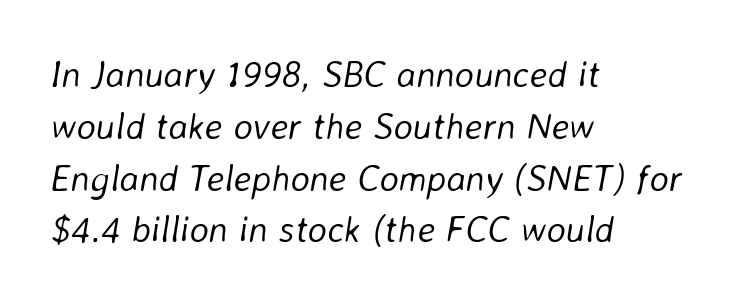
Q: Is the text bold? A: No.
Q: Is the text italic (slanted)? A: Yes, it leans right by about 8 degrees.
Q: Is the text underlined? A: No.
Q: How is the paragraph aligned? A: Left-aligned.
Q: Is the spacing between letters normal or unusually wide? A: Normal.
Q: Is the spacing between lines tight, normal or loose? A: Normal.
Q: Width (condensed, normal, or wide)? A: Normal.
Q: Stroke contrast? A: Low.
Q: x-height? A: Medium.
Q: Monospaced? A: No.
